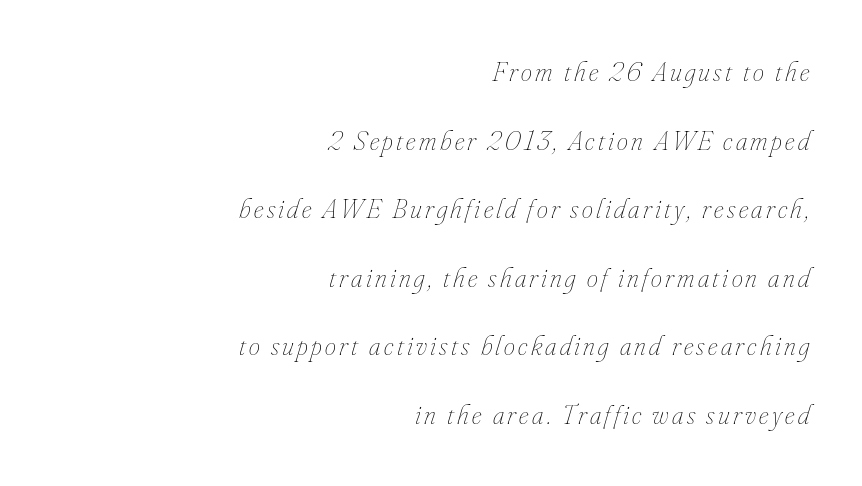
{"italic": "yes", "lean": "right", "slant_degrees": 16, "bold": "no", "weight": "thin", "width": "condensed", "stroke_contrast": "low", "x_height": "small", "monospaced": "no", "underline": "no", "align": "right", "line_spacing": "loose", "line_spacing_ratio": 2.45, "glyph_px": 28}
